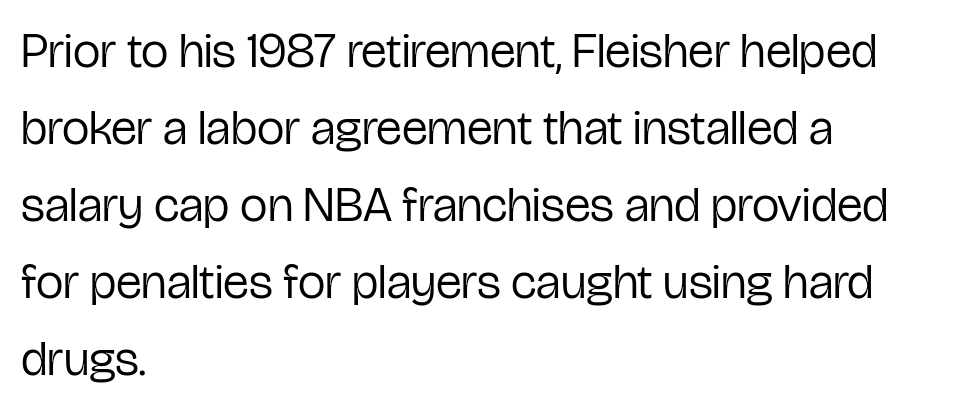
{"serif": "no", "italic": "no", "bold": "no", "weight": "regular", "width": "condensed", "stroke_contrast": "low", "x_height": "medium", "monospaced": "no", "underline": "no", "align": "left", "line_spacing": "normal", "line_spacing_ratio": 1.57, "letter_spacing": "normal", "letter_spacing_em": 0.0, "glyph_px": 49}
